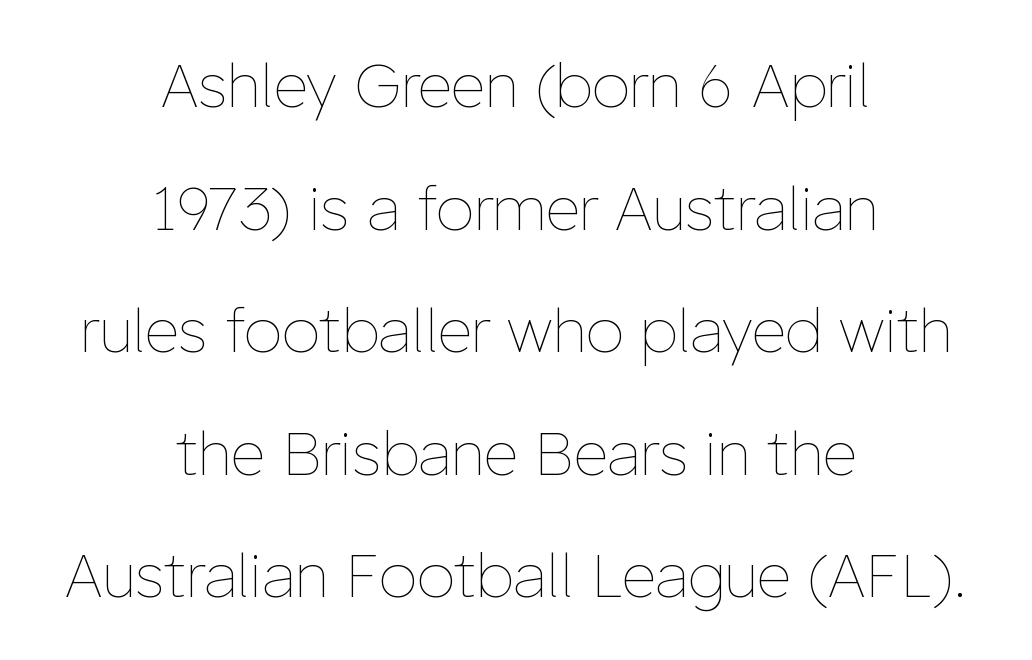
{"italic": "no", "bold": "no", "weight": "thin", "width": "normal", "stroke_contrast": "low", "x_height": "medium", "monospaced": "no", "underline": "no", "align": "center", "line_spacing": "loose", "line_spacing_ratio": 2.01, "letter_spacing": "normal", "letter_spacing_em": 0.0, "glyph_px": 61}
